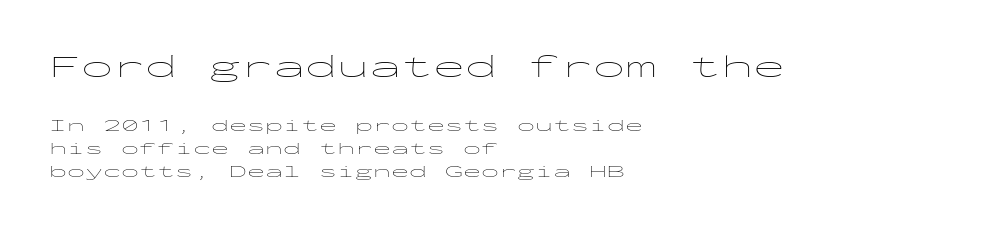
Q: Is the text bold? A: No.
Q: Is the text italic (slanted)? A: No, it is upright.
Q: Is the typeface a serif or a sans-serif typeface? A: Sans-serif.
Q: Is the text underlined? A: No.
Q: How is the paragraph aligned? A: Left-aligned.
Q: Is the spacing between letters normal or unusually wide? A: Normal.
Q: Is the spacing between lines tight, normal or loose? A: Normal.
Q: Which block of text is set in a larger size, the first (top) or the second (bottom)? A: The first (top) one.
Q: Width (condensed, normal, or wide)? A: Wide.
Q: Stroke contrast? A: Low.
Q: x-height? A: Medium.
Q: Monospaced? A: Yes.
